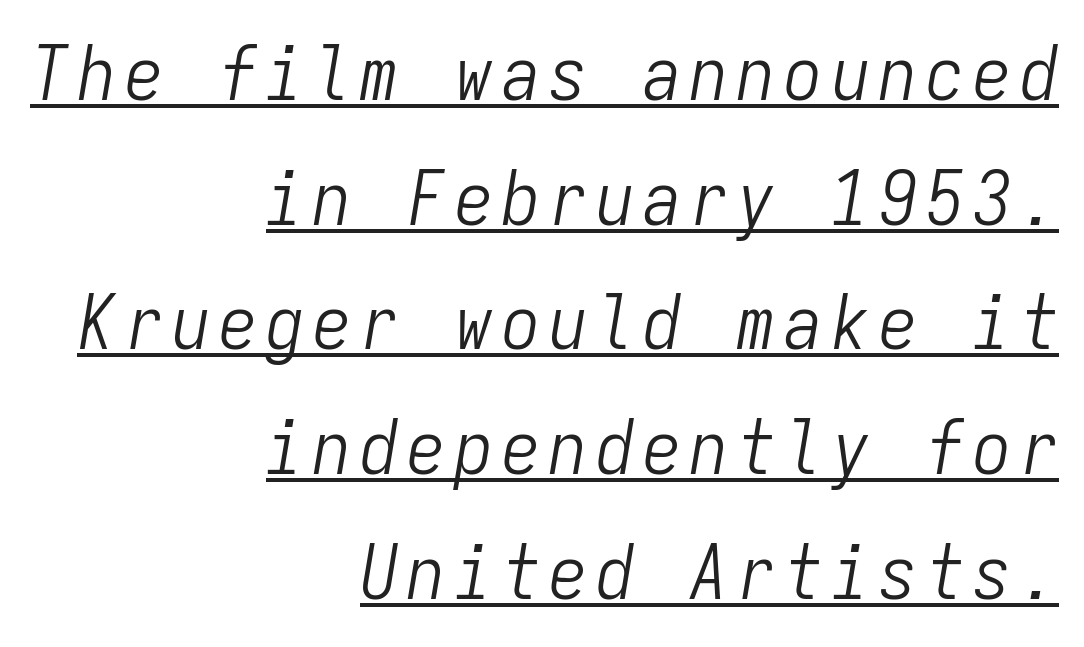
Every row of glyphs terminates at an identical x-position on the right. The axis of the letterforms is tilted away from vertical. You could count columns in this text — the font is strictly monospaced. Summary of weight: not heavy and not bold.
